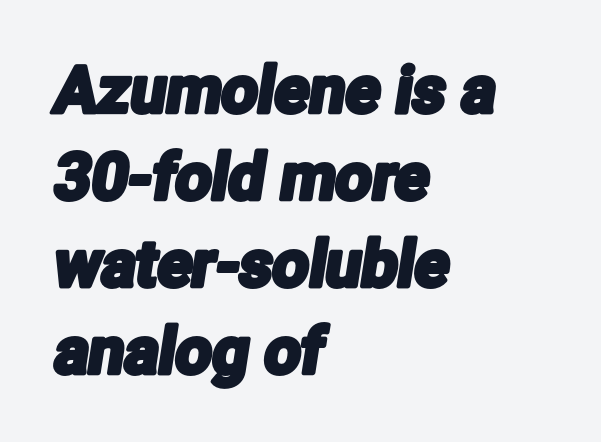
{"serif": "no", "width": "condensed", "stroke_contrast": "low", "x_height": "medium", "monospaced": "no", "underline": "no", "align": "left", "line_spacing": "normal", "line_spacing_ratio": 1.36, "letter_spacing": "normal", "letter_spacing_em": 0.0, "glyph_px": 64}
